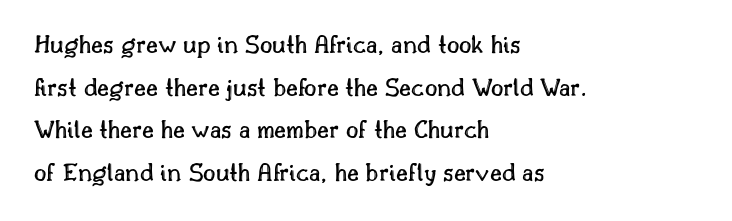
The image shows 27 px text type, upright; set left-aligned, normal line spacing (1.58x), normal letter spacing, not underlined.
